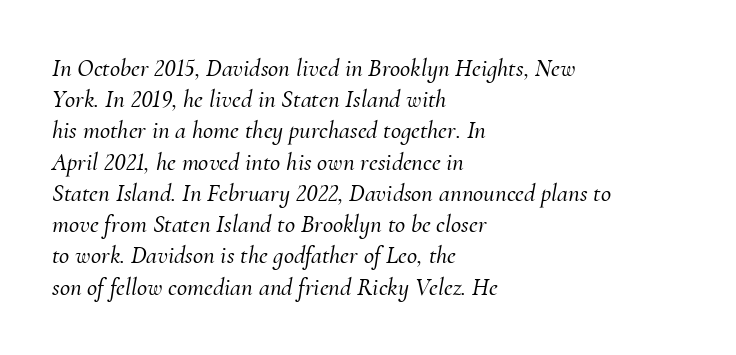
The passage shown is not underscored anywhere. Regular leading. One-word summary of the alignment: left. These lines were composed using italics.
